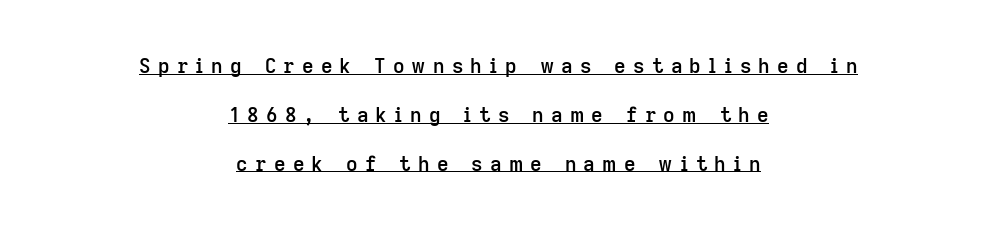
Q: Is the text bold? A: Semi-bold.
Q: Is the text italic (slanted)? A: No, it is upright.
Q: Is the text underlined? A: Yes.
Q: How is the paragraph aligned? A: Centered.
Q: Is the spacing between letters normal or unusually wide? A: Unusually wide.
Q: Is the spacing between lines tight, normal or loose? A: Loose.
